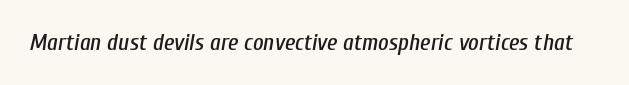
{"italic": "yes", "lean": "right", "slant_degrees": 10, "underline": "no", "letter_spacing": "normal", "letter_spacing_em": 0.0, "glyph_px": 23}
